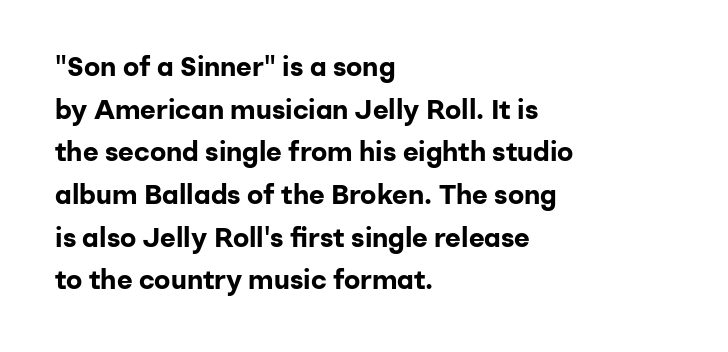
{"italic": "no", "bold": "yes", "underline": "no", "align": "left", "line_spacing": "normal", "line_spacing_ratio": 1.58, "letter_spacing": "normal", "letter_spacing_em": 0.0, "glyph_px": 27}
